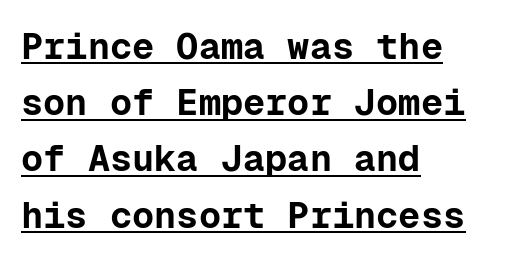
In terms of letterform style, serifs are entirely absent. Vertical spacing — default. The rendering anchors every line to the left-hand side. Students, this is bold: see how much ink each stroke carries. Default kerning and tracking; the words read as compact shapes. Does a line run under the words? Yes, clearly.
